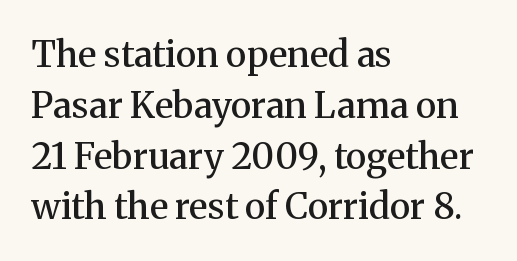
Each letter's strokes conclude with small projecting serifs. Vertical strokes here are truly vertical. Which margin do the lines hug? The left one — the right edge is uneven. Any mark beneath the type? The region is blank. Its strokes are somewhat broadened, the hallmark of semibold type.
